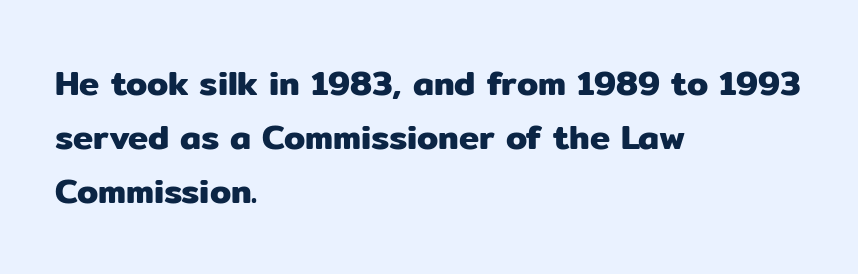
Q: Is the text italic (slanted)? A: No, it is upright.
Q: Is the typeface a serif or a sans-serif typeface? A: Sans-serif.
Q: Is the text underlined? A: No.
Q: How is the paragraph aligned? A: Left-aligned.
Q: Is the spacing between letters normal or unusually wide? A: Normal.
Q: Is the spacing between lines tight, normal or loose? A: Normal.
Q: Width (condensed, normal, or wide)? A: Normal.
Q: Stroke contrast? A: Low.
Q: x-height? A: Medium.
Q: Monospaced? A: No.
